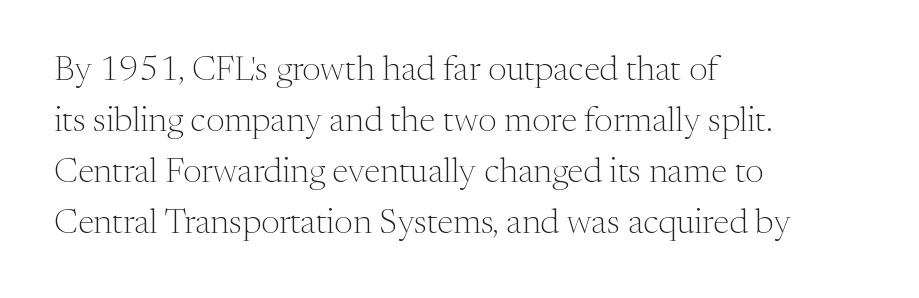
The image shows 35 px light serif type, upright; set left-aligned, normal line spacing (1.46x), normal letter spacing, not underlined; medium stroke contrast and a medium x-height.
